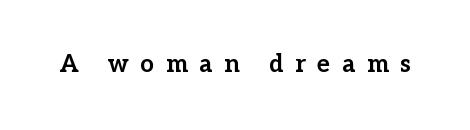
{"italic": "no", "bold": "yes", "underline": "no", "letter_spacing": "wide", "letter_spacing_em": 0.49, "glyph_px": 24}
